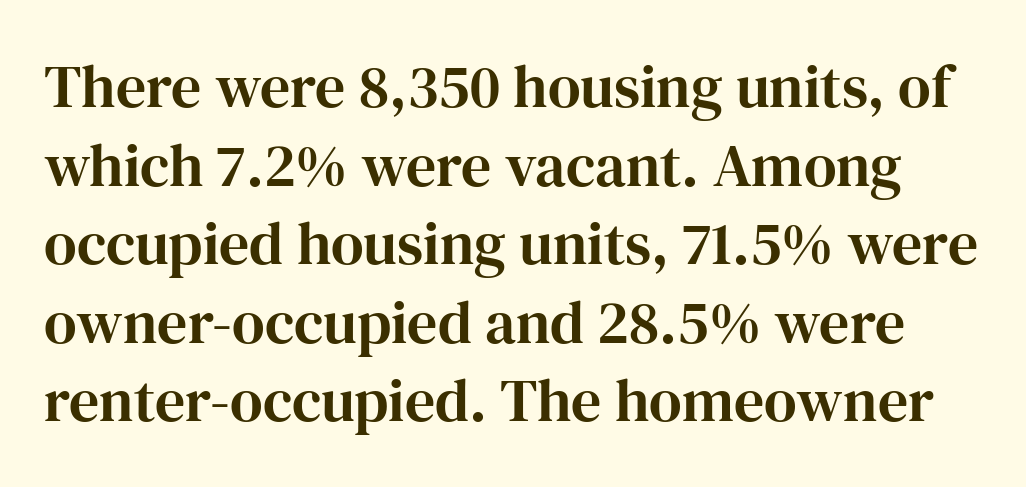
Q: Is the text italic (slanted)? A: No, it is upright.
Q: Is the typeface a serif or a sans-serif typeface? A: Serif.
Q: Is the text underlined? A: No.
Q: Is the spacing between letters normal or unusually wide? A: Normal.
Q: Is the spacing between lines tight, normal or loose? A: Normal.
Q: Width (condensed, normal, or wide)? A: Normal.
Q: Stroke contrast? A: High.
Q: x-height? A: Medium.
Q: Monospaced? A: No.
